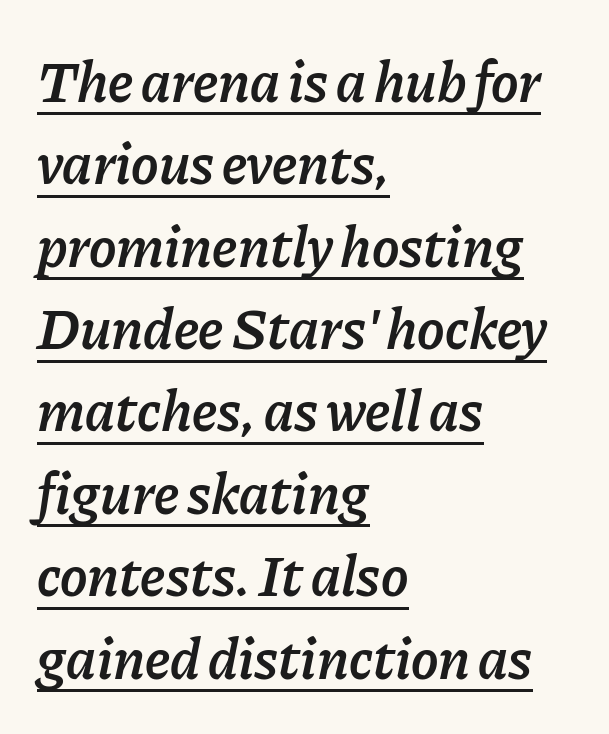
{"italic": "yes", "lean": "right", "slant_degrees": 11, "bold": "semi", "weight": "semibold", "width": "normal", "stroke_contrast": "low", "x_height": "medium", "monospaced": "no", "underline": "yes", "align": "left", "line_spacing": "normal", "line_spacing_ratio": 1.42, "letter_spacing": "normal", "letter_spacing_em": 0.0, "glyph_px": 58}
